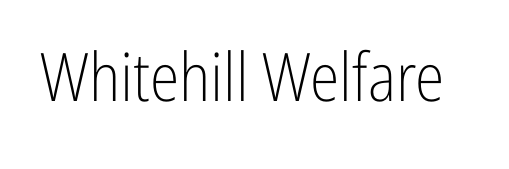
Q: Is the text bold? A: No.
Q: Is the text italic (slanted)? A: No, it is upright.
Q: Is the typeface a serif or a sans-serif typeface? A: Sans-serif.
Q: Is the text underlined? A: No.
Q: Is the spacing between letters normal or unusually wide? A: Normal.
Q: Width (condensed, normal, or wide)? A: Condensed.
Q: Stroke contrast? A: Low.
Q: x-height? A: Medium.
Q: Monospaced? A: No.
